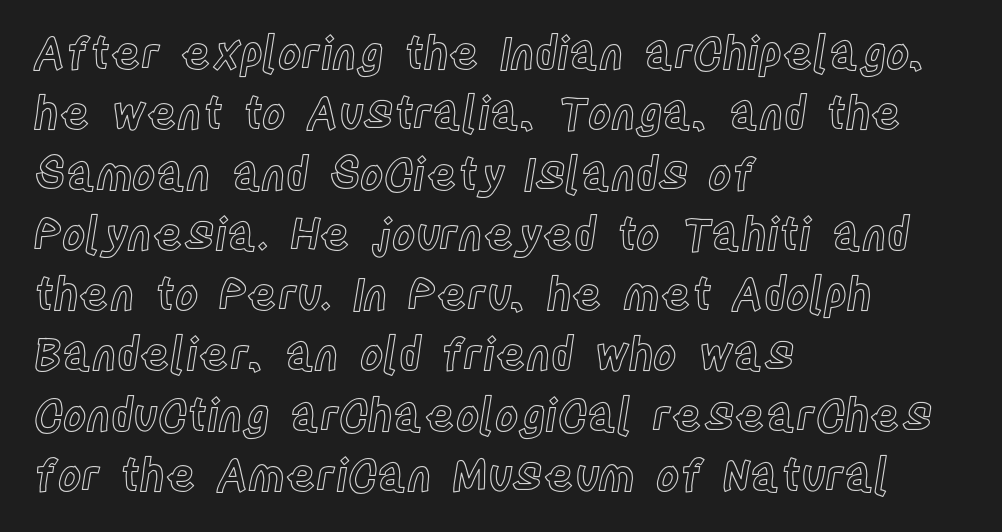
{"width": "condensed", "x_height": "large", "monospaced": "no", "underline": "no", "align": "left", "line_spacing": "normal", "line_spacing_ratio": 1.34, "letter_spacing": "normal", "letter_spacing_em": 0.0, "glyph_px": 45}
